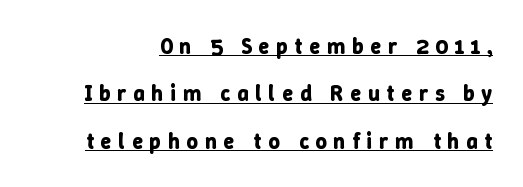
The image shows 22 px bold type, upright; set loose line spacing (2.15x), unusually wide letter spacing (+0.31 em), underlined.
